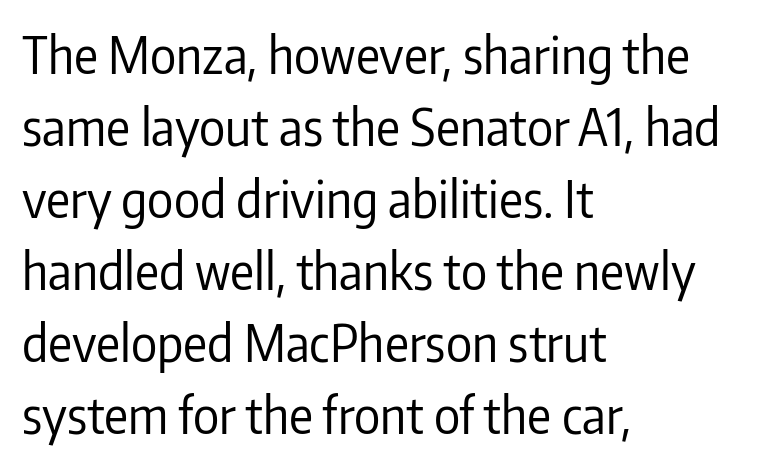
Q: Is the text bold? A: No.
Q: Is the text italic (slanted)? A: No, it is upright.
Q: Is the typeface a serif or a sans-serif typeface? A: Sans-serif.
Q: Is the text underlined? A: No.
Q: How is the paragraph aligned? A: Left-aligned.
Q: Is the spacing between letters normal or unusually wide? A: Normal.
Q: Is the spacing between lines tight, normal or loose? A: Normal.
Q: Width (condensed, normal, or wide)? A: Condensed.
Q: Stroke contrast? A: Low.
Q: x-height? A: Medium.
Q: Monospaced? A: No.
